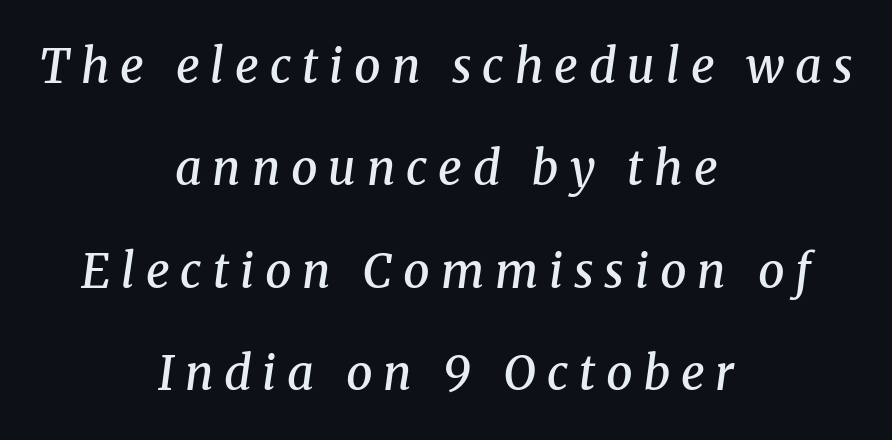
The image shows 47 px semibold serif type, italic (leaning right); set centered, loose line spacing (2.18x), unusually wide letter spacing (+0.23 em), not underlined; medium stroke contrast and a medium x-height.
